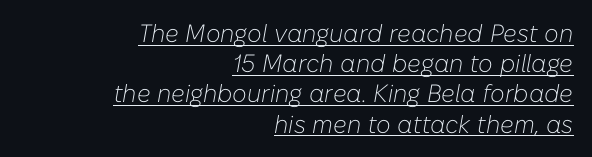
The image shows 25 px text type, italic (leaning right); set right-aligned, line spacing 1.21x, normal letter spacing, underlined.
